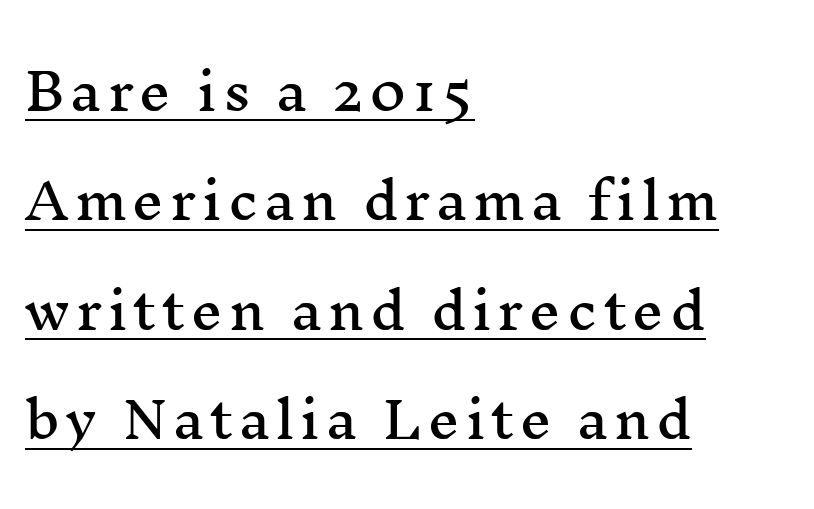
{"serif": "yes", "italic": "no", "width": "wide", "stroke_contrast": "medium", "x_height": "medium", "monospaced": "no", "underline": "yes", "align": "left", "line_spacing": "loose", "line_spacing_ratio": 2.19, "glyph_px": 50}
